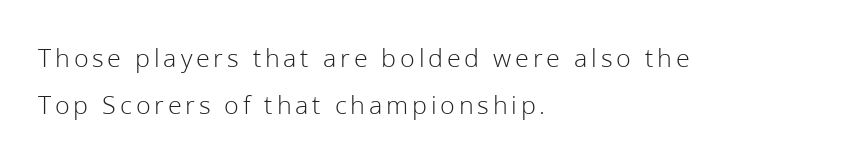
{"italic": "no", "bold": "no", "underline": "no", "align": "left", "line_spacing_ratio": 1.74, "glyph_px": 27}
